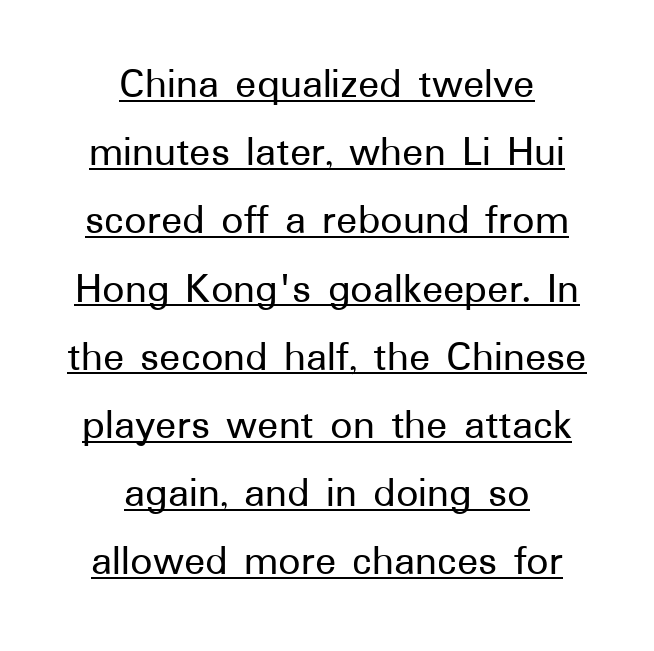
Q: Is the text italic (slanted)? A: No, it is upright.
Q: Is the typeface a serif or a sans-serif typeface? A: Sans-serif.
Q: Is the text underlined? A: Yes.
Q: How is the paragraph aligned? A: Centered.
Q: Is the spacing between letters normal or unusually wide? A: Normal.
Q: Is the spacing between lines tight, normal or loose? A: Normal.
Q: Width (condensed, normal, or wide)? A: Normal.
Q: Stroke contrast? A: Low.
Q: x-height? A: Medium.
Q: Monospaced? A: No.
